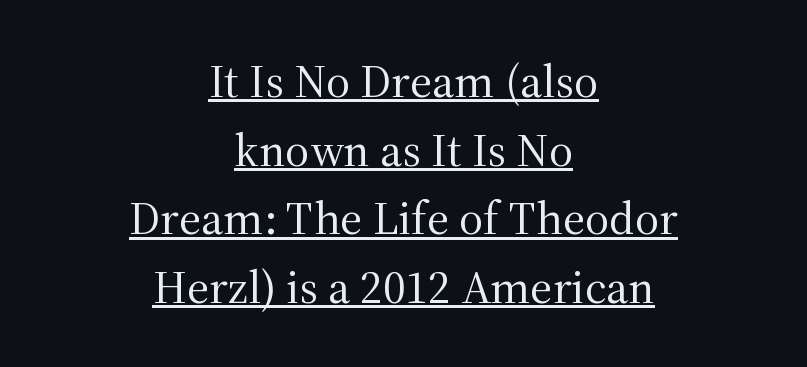
Q: Is the text bold? A: No.
Q: Is the text italic (slanted)? A: No, it is upright.
Q: Is the typeface a serif or a sans-serif typeface? A: Serif.
Q: Is the text underlined? A: Yes.
Q: How is the paragraph aligned? A: Centered.
Q: Is the spacing between letters normal or unusually wide? A: Normal.
Q: Is the spacing between lines tight, normal or loose? A: Normal.
Q: Width (condensed, normal, or wide)? A: Normal.
Q: Stroke contrast? A: Medium.
Q: x-height? A: Medium.
Q: Monospaced? A: No.
